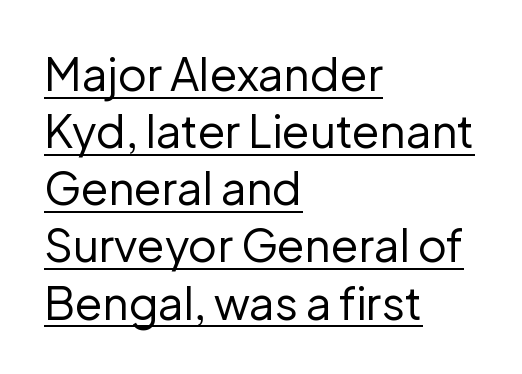
Q: Is the text bold? A: No.
Q: Is the text italic (slanted)? A: No, it is upright.
Q: Is the typeface a serif or a sans-serif typeface? A: Sans-serif.
Q: Is the text underlined? A: Yes.
Q: How is the paragraph aligned? A: Left-aligned.
Q: Is the spacing between letters normal or unusually wide? A: Normal.
Q: Is the spacing between lines tight, normal or loose? A: Normal.
Q: Width (condensed, normal, or wide)? A: Normal.
Q: Stroke contrast? A: Low.
Q: x-height? A: Medium.
Q: Monospaced? A: No.
